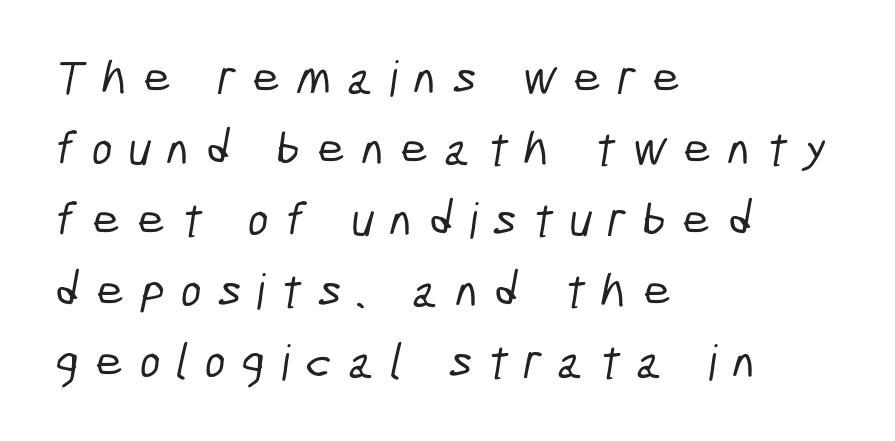
The image shows 49 px condensed sans-serif type; set left-aligned, normal line spacing (1.45x), unusually wide letter spacing (+0.33 em), not underlined; low stroke contrast and a medium x-height.
